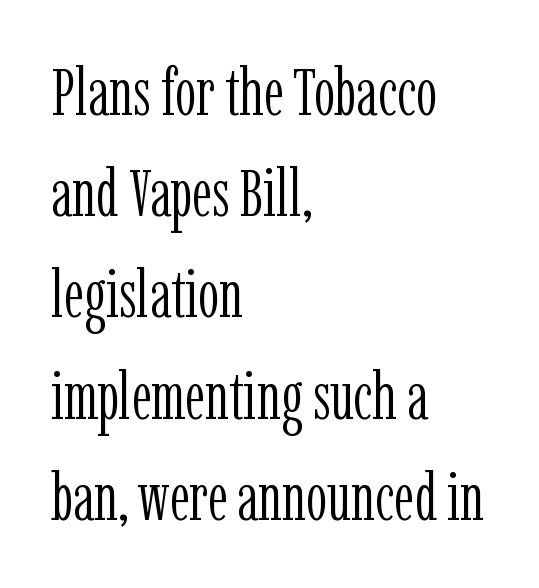
Standard letterfit; no display-style spreading of the glyphs. Upright lettering throughout. No letter is thick-stroked: the sample isn't bold. The rendering uses natural spacing where letterforms have individual widths. Small tapered or slab feet sit at the stroke ends, so this counts as serif.
